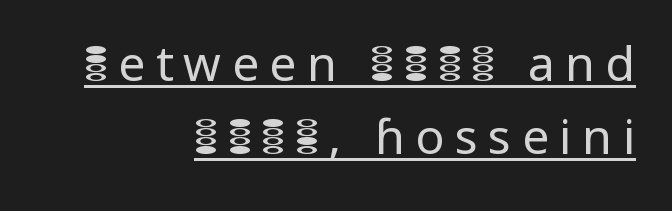
The image shows 48 px regular-weight sans-serif type, upright; set right-aligned, normal line spacing (1.52x), unusually wide letter spacing (+0.22 em), underlined; low stroke contrast and a medium x-height.
